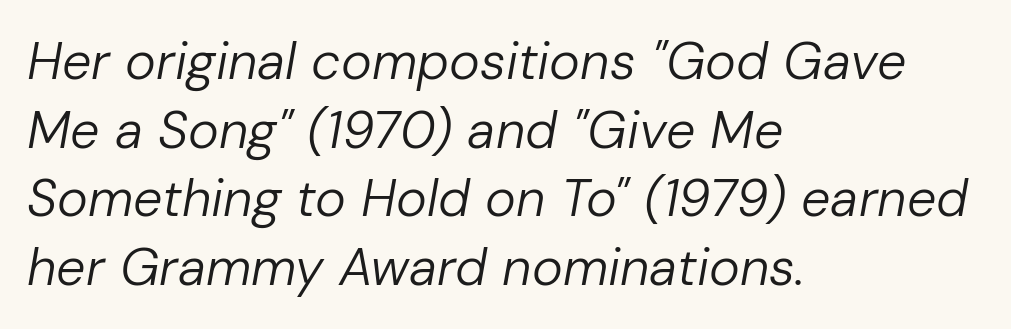
Q: Is the text bold? A: No.
Q: Is the text italic (slanted)? A: Yes, it leans right by about 10 degrees.
Q: Is the text underlined? A: No.
Q: How is the paragraph aligned? A: Left-aligned.
Q: Is the spacing between letters normal or unusually wide? A: Normal.
Q: Is the spacing between lines tight, normal or loose? A: Normal.
Q: Width (condensed, normal, or wide)? A: Normal.
Q: Stroke contrast? A: Low.
Q: x-height? A: Medium.
Q: Monospaced? A: No.
